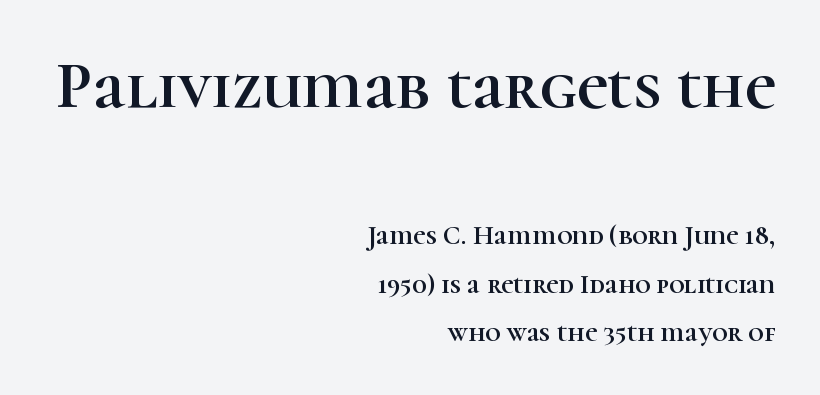
The image shows 67 px serif type, upright; set right-aligned, line spacing 1.8x, normal letter spacing, not underlined; the first (top) block is 2.48x larger; high stroke contrast and a medium x-height.
